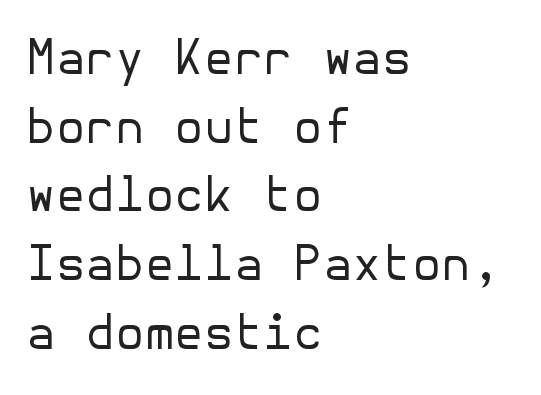
The image shows 48 px regular-weight sans-serif type, upright; set left-aligned, normal line spacing (1.43x), normal letter spacing, not underlined; low stroke contrast and a medium x-height.
